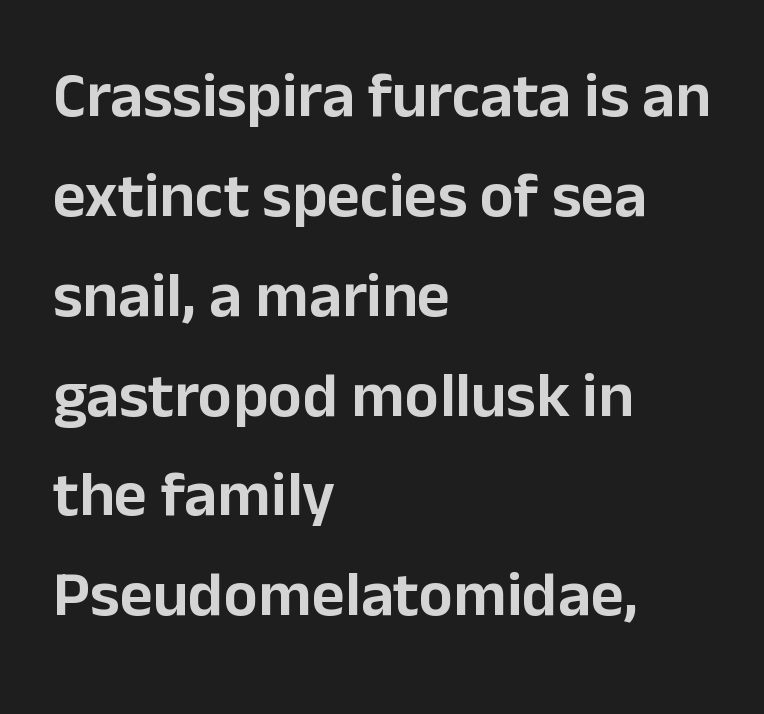
Q: Is the text italic (slanted)? A: No, it is upright.
Q: Is the typeface a serif or a sans-serif typeface? A: Sans-serif.
Q: Is the text underlined? A: No.
Q: How is the paragraph aligned? A: Left-aligned.
Q: Is the spacing between letters normal or unusually wide? A: Normal.
Q: Is the spacing between lines tight, normal or loose? A: Normal.
Q: Width (condensed, normal, or wide)? A: Normal.
Q: Stroke contrast? A: Low.
Q: x-height? A: Medium.
Q: Monospaced? A: No.
